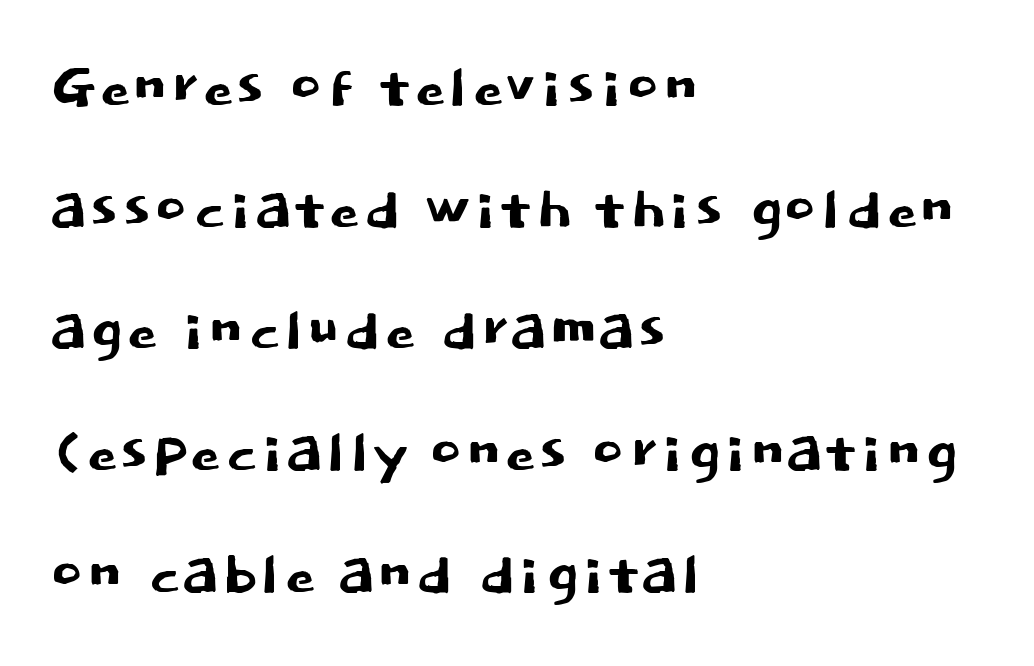
The image shows 78 px sans-serif type, upright; set left-aligned, normal line spacing (1.56x), normal letter spacing, not underlined; low stroke contrast and a large x-height.
